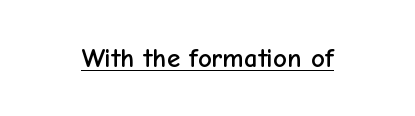
In terms of letterspacing, this is plain default setting. Ascenders rise straight up at ninety degrees. Underline: present.
